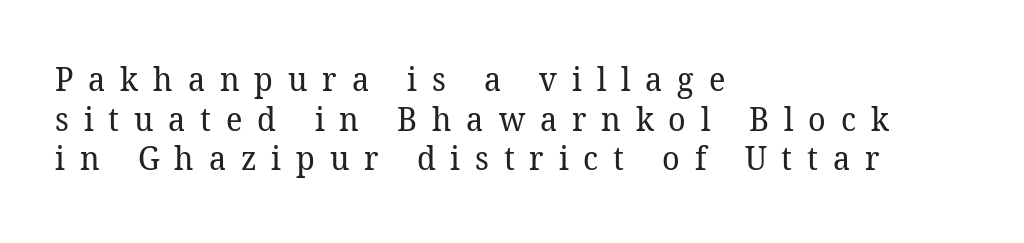
{"serif": "yes", "bold": "no", "weight": "regular", "width": "normal", "stroke_contrast": "low", "x_height": "medium", "monospaced": "no", "underline": "no", "align": "left", "line_spacing_ratio": 1.2, "letter_spacing": "wide", "letter_spacing_em": 0.45, "glyph_px": 33}
